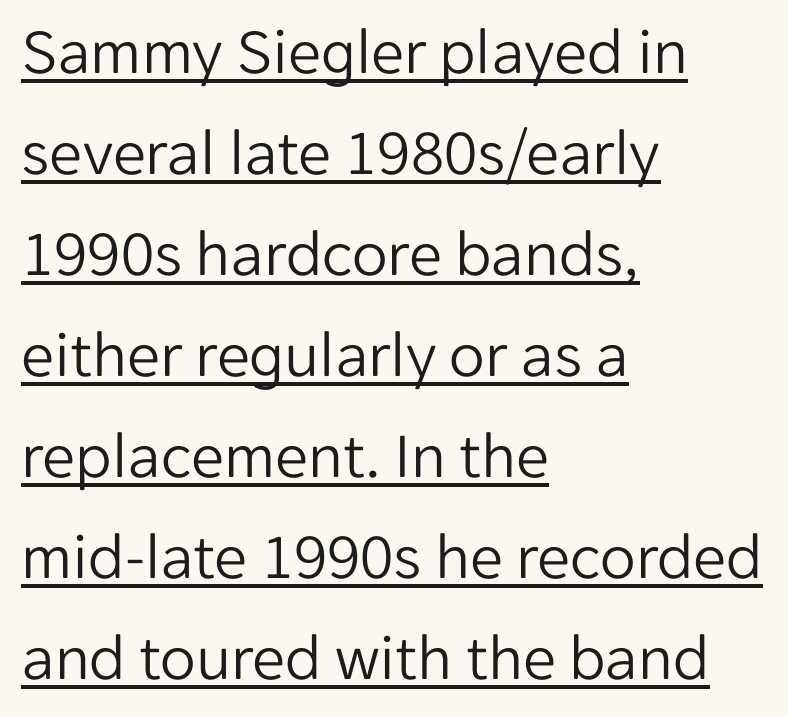
The image shows 66 px light sans-serif type, upright; set left-aligned, normal line spacing (1.53x), normal letter spacing, underlined; low stroke contrast and a medium x-height.
